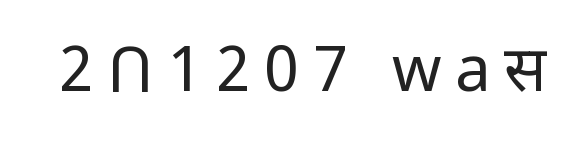
The passage shown is typed in a proportional face where columns would drift. Compared with a typical body face, this is equally light or lighter still. The glyphs are unaccompanied by any horizontal stroke below them. Every character sits straight up, as roman type does. These lines are composed in type without serifs. The passage shown has open, widely tracked lettering throughout.
